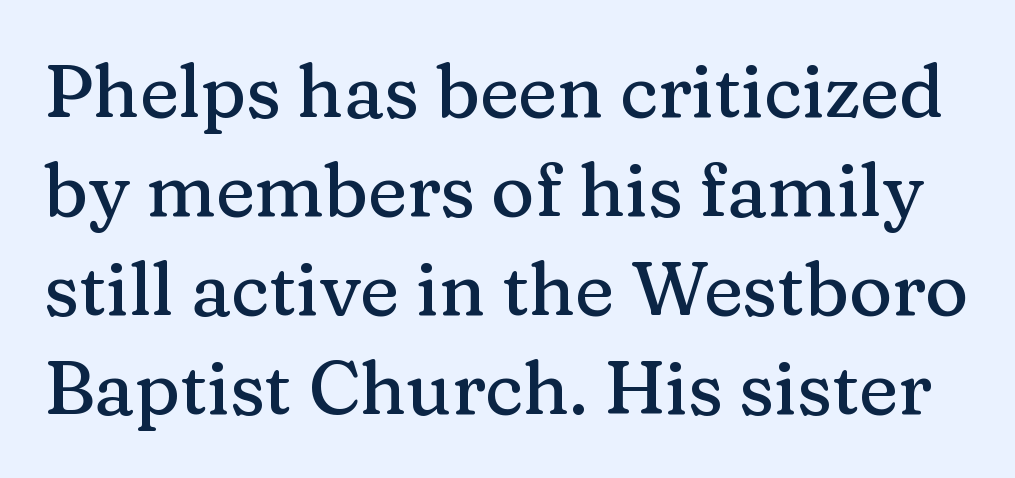
The image shows 74 px serif type, upright; set normal line spacing (1.34x), normal letter spacing, not underlined; medium stroke contrast and a medium x-height.
